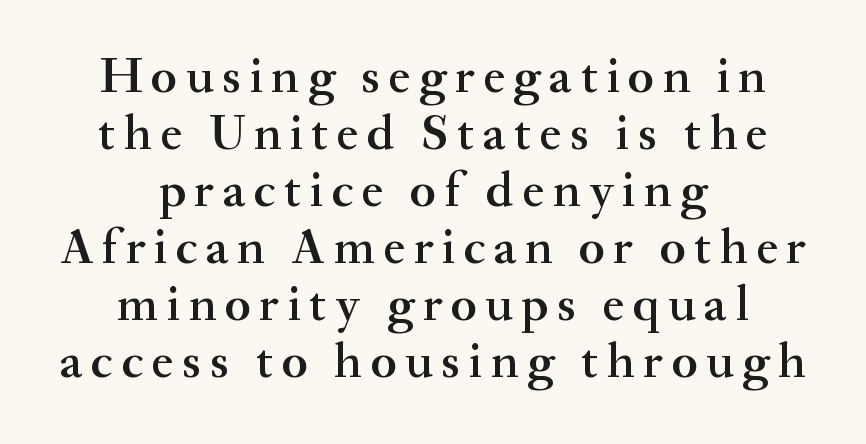
These lines stack symmetrically, like a column narrowing and widening about its center. Font category for this specimen: serif. The passage shown is not underscored anywhere. Is there any slant? The stems are plumb. Students, this is semibold: more ink than regular, less than bold.
